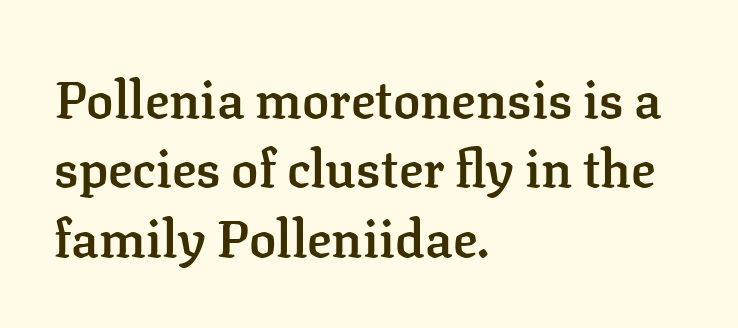
The image shows 51 px semibold serif type, upright; set left-aligned, normal line spacing (1.36x), normal letter spacing, not underlined; low stroke contrast and a medium x-height.
